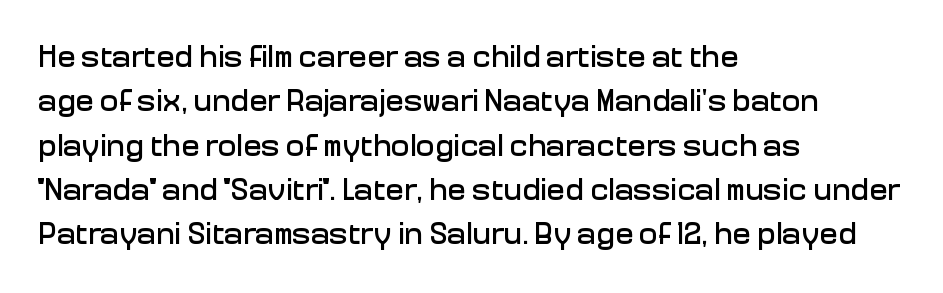
Is the letter spacing exaggerated? No — it looks like the ordinary default. The glyphs are unaccompanied by any horizontal stroke below them. Characters remain perfectly vertical along every line. How would I describe the line gaps? Plain and ordinary.
